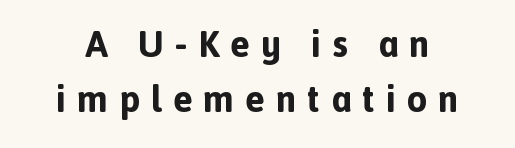
The image shows 37 px bold sans-serif type, upright; set normal line spacing (1.49x), unusually wide letter spacing (+0.29 em), not underlined; a medium x-height.
